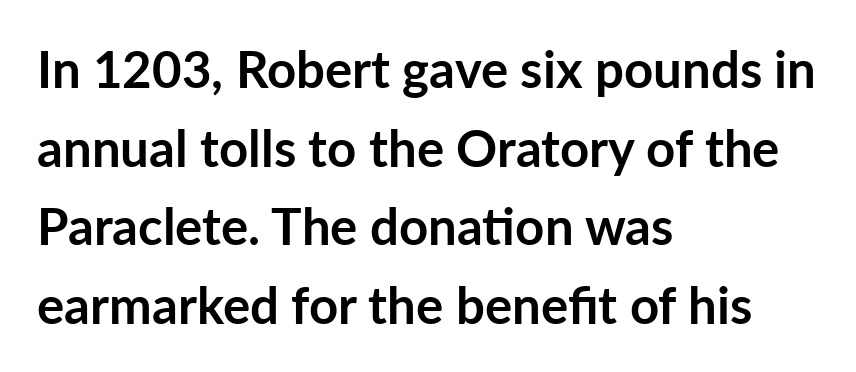
Q: Is the text bold? A: Yes.
Q: Is the text italic (slanted)? A: No, it is upright.
Q: Is the typeface a serif or a sans-serif typeface? A: Sans-serif.
Q: Is the text underlined? A: No.
Q: How is the paragraph aligned? A: Left-aligned.
Q: Is the spacing between letters normal or unusually wide? A: Normal.
Q: Is the spacing between lines tight, normal or loose? A: Normal.
Q: Width (condensed, normal, or wide)? A: Normal.
Q: Stroke contrast? A: Low.
Q: x-height? A: Medium.
Q: Monospaced? A: No.
